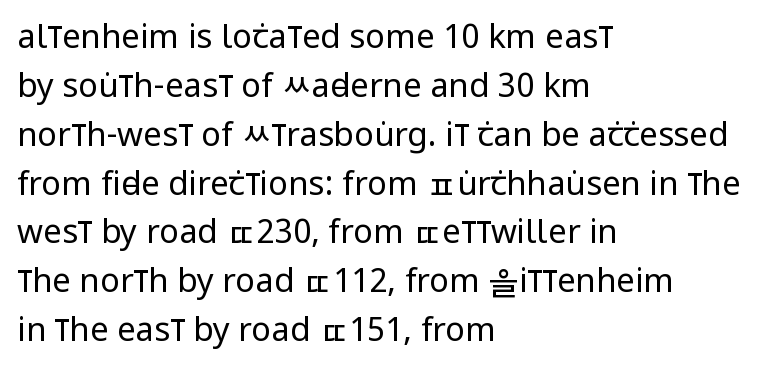
The image shows 33 px regular-weight, condensed sans-serif type, upright; set left-aligned, normal line spacing (1.48x), normal letter spacing, not underlined; low stroke contrast and a large x-height.
